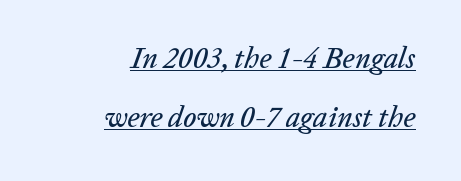
Q: Is the text italic (slanted)? A: Yes, it leans right by about 20 degrees.
Q: Is the text underlined? A: Yes.
Q: How is the paragraph aligned? A: Right-aligned.
Q: Is the spacing between letters normal or unusually wide? A: Normal.
Q: Is the spacing between lines tight, normal or loose? A: Loose.
Q: Width (condensed, normal, or wide)? A: Normal.
Q: Stroke contrast? A: Low.
Q: x-height? A: Medium.
Q: Monospaced? A: No.
